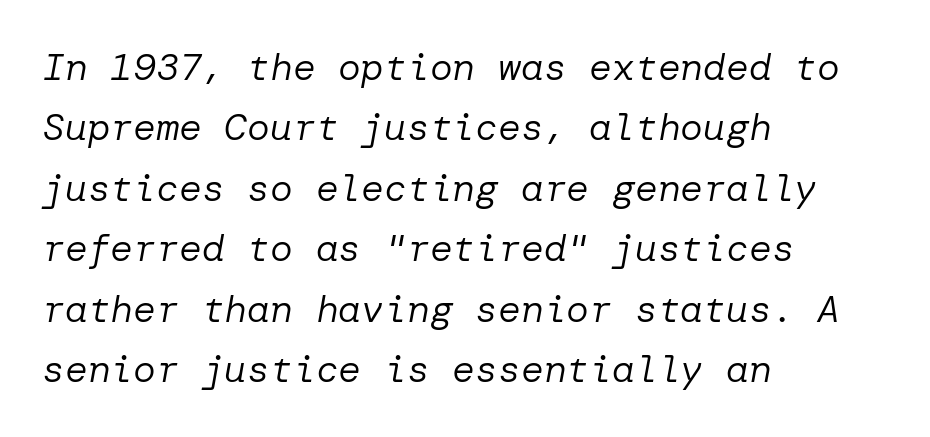
Q: Is the text bold? A: No.
Q: Is the text italic (slanted)? A: Yes, it leans right by about 10 degrees.
Q: Is the text underlined? A: No.
Q: How is the paragraph aligned? A: Left-aligned.
Q: Is the spacing between letters normal or unusually wide? A: Normal.
Q: Is the spacing between lines tight, normal or loose? A: Normal.
Q: Width (condensed, normal, or wide)? A: Normal.
Q: Stroke contrast? A: Low.
Q: x-height? A: Medium.
